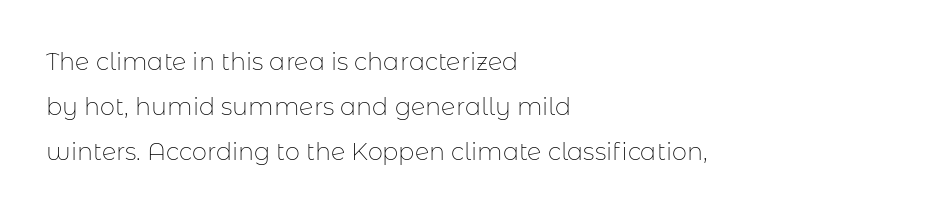
The image shows 24 px text type, upright; set left-aligned, line spacing 1.88x, normal letter spacing, not underlined.
